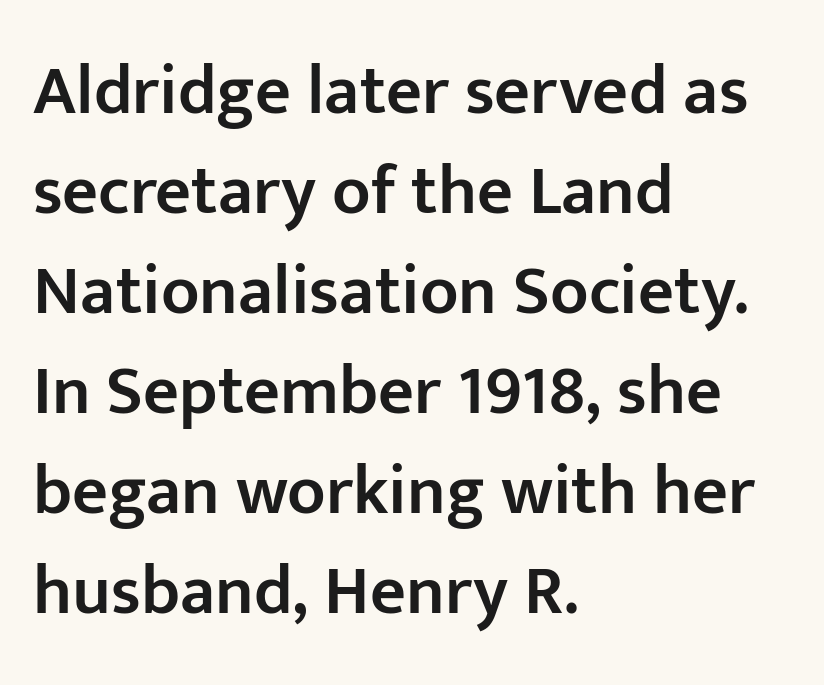
Q: Is the text bold? A: Semi-bold.
Q: Is the text italic (slanted)? A: No, it is upright.
Q: Is the typeface a serif or a sans-serif typeface? A: Sans-serif.
Q: Is the text underlined? A: No.
Q: How is the paragraph aligned? A: Left-aligned.
Q: Is the spacing between letters normal or unusually wide? A: Normal.
Q: Is the spacing between lines tight, normal or loose? A: Normal.
Q: Width (condensed, normal, or wide)? A: Normal.
Q: Stroke contrast? A: Low.
Q: x-height? A: Medium.
Q: Monospaced? A: No.
